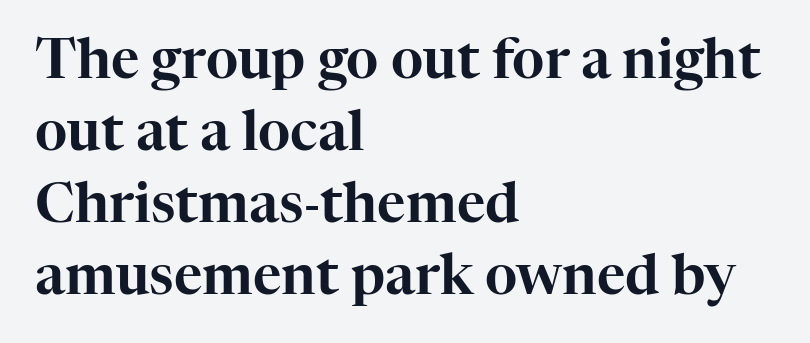
Q: Is the text italic (slanted)? A: No, it is upright.
Q: Is the typeface a serif or a sans-serif typeface? A: Serif.
Q: Is the text underlined? A: No.
Q: How is the paragraph aligned? A: Left-aligned.
Q: Is the spacing between letters normal or unusually wide? A: Normal.
Q: Is the spacing between lines tight, normal or loose? A: Normal.
Q: Width (condensed, normal, or wide)? A: Normal.
Q: Stroke contrast? A: High.
Q: x-height? A: Medium.
Q: Monospaced? A: No.
